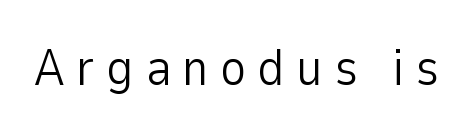
Letters have the restrained weight of plain body copy at most. Posture: vertical. Look at the bottom of the vertical strokes: they stop flat, with no serifs. Nobody drew a line under any word here. The passage shown is typed in a proportional face where columns would drift.
